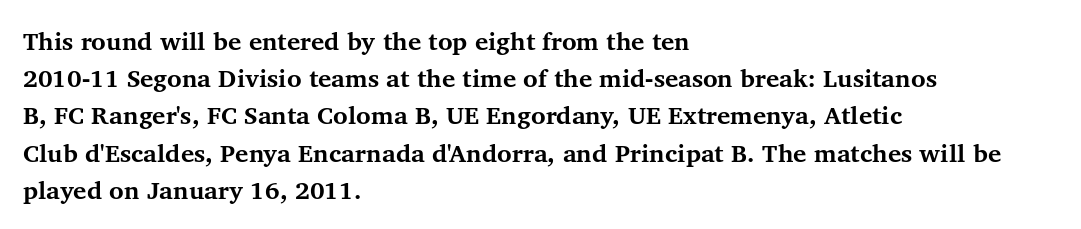
The image shows 25 px bold type, upright; set left-aligned, normal line spacing (1.49x), normal letter spacing, not underlined.
